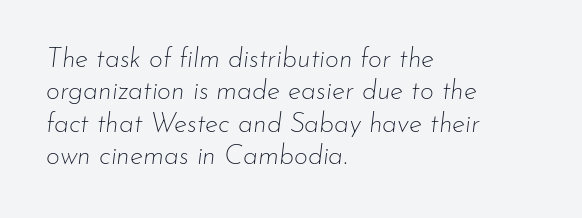
The image shows 27 px text type, italic (leaning right); set left-aligned, line spacing 1.2x, normal letter spacing, not underlined.
